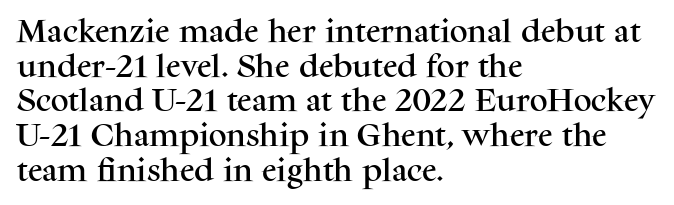
{"italic": "no", "underline": "no", "align": "left", "line_spacing": "normal", "line_spacing_ratio": 1.39, "letter_spacing": "normal", "letter_spacing_em": 0.0, "glyph_px": 25}
